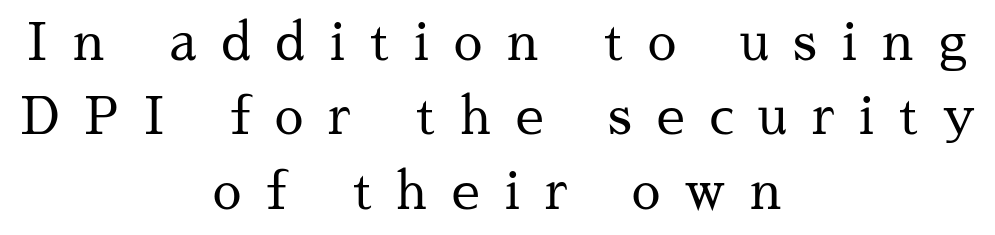
The image shows 51 px regular-weight serif type, upright; set centered, normal line spacing (1.46x), unusually wide letter spacing (+0.49 em), not underlined; medium stroke contrast and a medium x-height.
